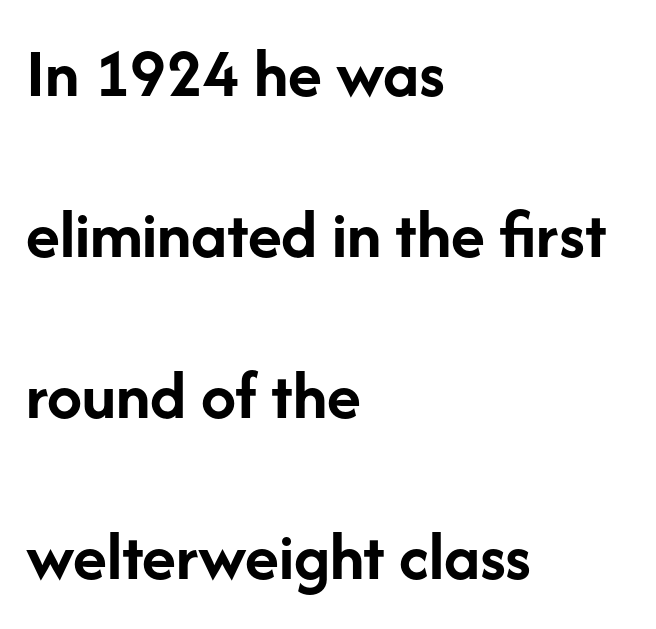
Q: Is the text bold? A: Yes.
Q: Is the text italic (slanted)? A: No, it is upright.
Q: Is the typeface a serif or a sans-serif typeface? A: Sans-serif.
Q: Is the text underlined? A: No.
Q: How is the paragraph aligned? A: Left-aligned.
Q: Is the spacing between letters normal or unusually wide? A: Normal.
Q: Is the spacing between lines tight, normal or loose? A: Loose.
Q: Width (condensed, normal, or wide)? A: Normal.
Q: Stroke contrast? A: Low.
Q: x-height? A: Medium.
Q: Monospaced? A: No.
